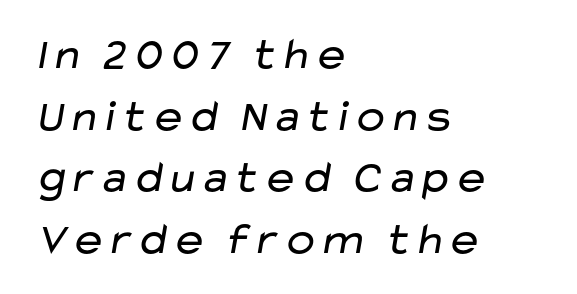
The image shows 45 px regular-weight, wide sans-serif type; set left-aligned, normal line spacing (1.37x), normal letter spacing, not underlined; low stroke contrast and a medium x-height.
